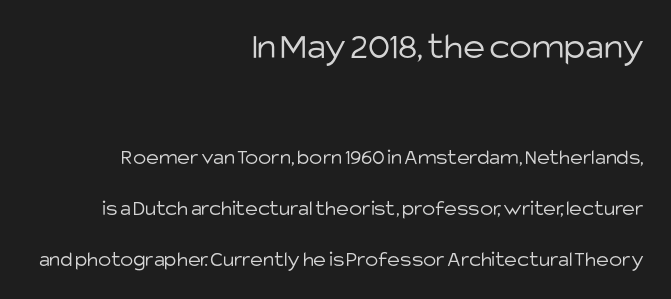
Q: Is the text bold? A: No.
Q: Is the text italic (slanted)? A: No, it is upright.
Q: Is the typeface a serif or a sans-serif typeface? A: Sans-serif.
Q: Is the text underlined? A: No.
Q: How is the paragraph aligned? A: Right-aligned.
Q: Is the spacing between letters normal or unusually wide? A: Normal.
Q: Is the spacing between lines tight, normal or loose? A: Loose.
Q: Which block of text is set in a larger size, the first (top) or the second (bottom)? A: The first (top) one.
Q: Width (condensed, normal, or wide)? A: Normal.
Q: Stroke contrast? A: Low.
Q: x-height? A: Large.
Q: Monospaced? A: No.
